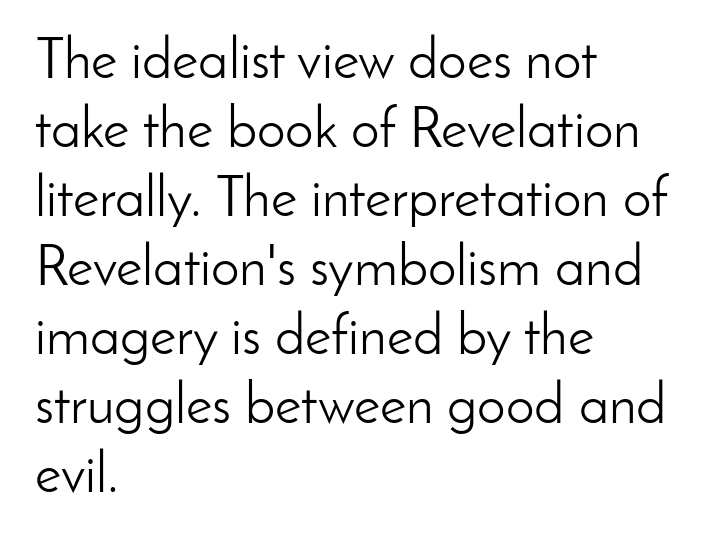
The space directly below the letters is spotless. These lines are composed in type without serifs. The ragged edge is on the right, which tells us the setting is flush left. The passage shown has conventional tracking throughout.
